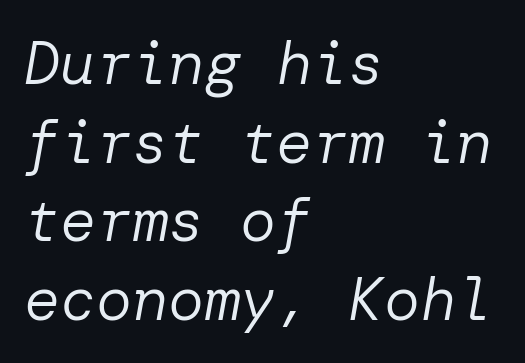
Characters follow at the spacing the type designer built in. The line-height multiplier appears to be the usual default. The baseline area is clear. The setting favours the left margin, as ordinary paragraphs usually do.
